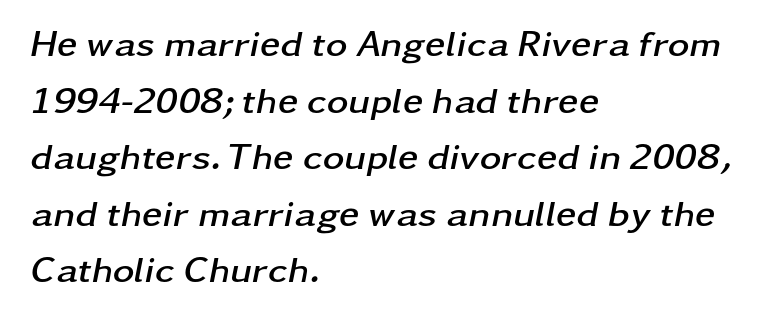
The image shows 37 px semibold, wide type, italic (leaning right); set left-aligned, normal line spacing (1.53x), normal letter spacing, not underlined; low stroke contrast and a medium x-height.
